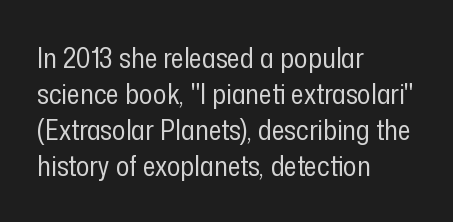
The image shows 28 px regular-weight, condensed sans-serif type, upright; set left-aligned, normal line spacing (1.28x), normal letter spacing, not underlined; low stroke contrast and a medium x-height.
